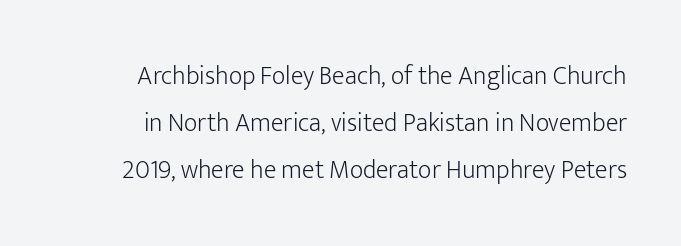
{"italic": "no", "bold": "no", "underline": "no", "line_spacing_ratio": 1.8, "letter_spacing": "normal", "letter_spacing_em": 0.0, "glyph_px": 26}
